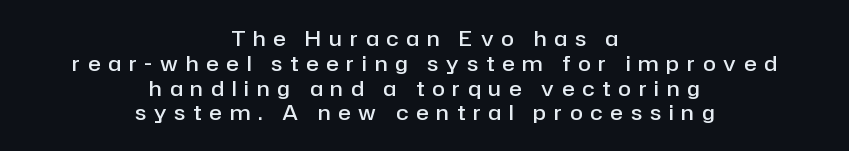
Q: Is the text bold? A: Semi-bold.
Q: Is the text italic (slanted)? A: No, it is upright.
Q: Is the text underlined? A: No.
Q: How is the paragraph aligned? A: Centered.
Q: Is the spacing between letters normal or unusually wide? A: Unusually wide.
